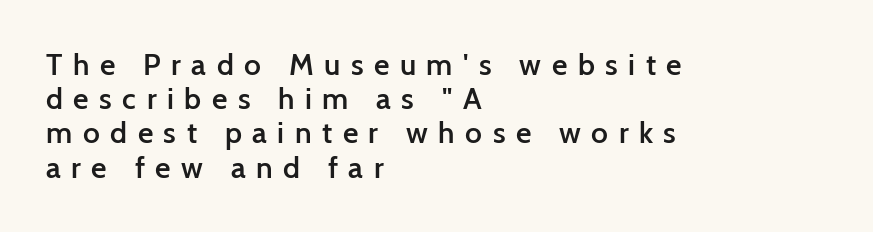
In terms of leading, this rendering errs on the cramped side. Typographic density is moderately raised because the face is semibold. Style check: upright. The rendering uses natural spacing where letterforms have individual widths. Quick note: underline off. The text was rendered using a sans face with plain stroke endings.
